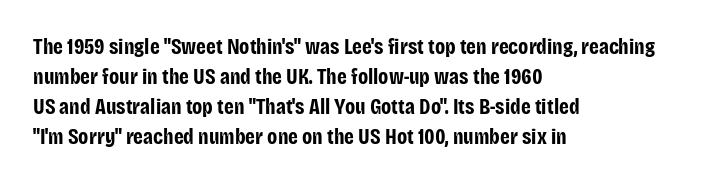
The image shows 22 px bold type, upright; set left-aligned, normal line spacing (1.37x), normal letter spacing, not underlined.
